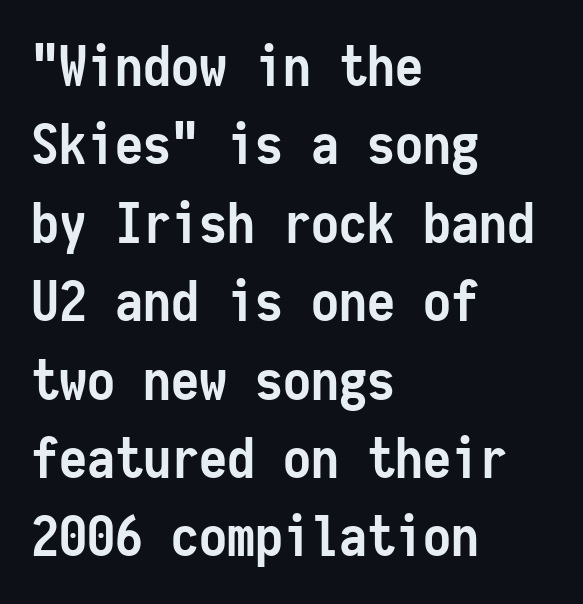
Q: Is the text bold? A: Yes.
Q: Is the text italic (slanted)? A: No, it is upright.
Q: Is the typeface a serif or a sans-serif typeface? A: Sans-serif.
Q: Is the text underlined? A: No.
Q: How is the paragraph aligned? A: Left-aligned.
Q: Is the spacing between letters normal or unusually wide? A: Normal.
Q: Is the spacing between lines tight, normal or loose? A: Normal.
Q: Width (condensed, normal, or wide)? A: Condensed.
Q: Stroke contrast? A: Low.
Q: x-height? A: Medium.
Q: Monospaced? A: Yes.
